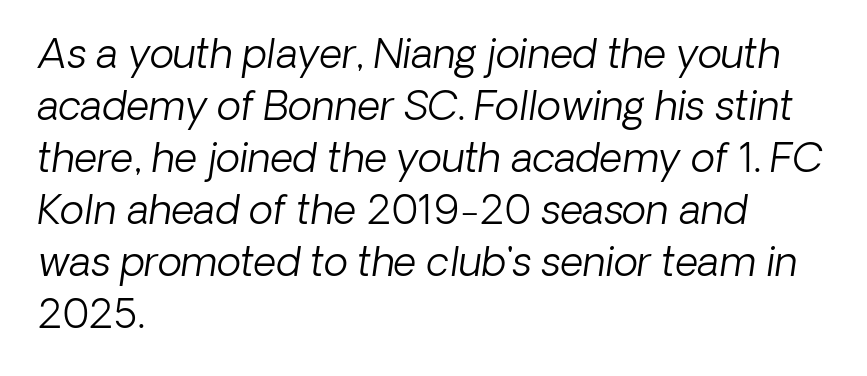
Q: Is the text bold? A: No.
Q: Is the text italic (slanted)? A: Yes, it leans right by about 8 degrees.
Q: Is the text underlined? A: No.
Q: How is the paragraph aligned? A: Left-aligned.
Q: Is the spacing between letters normal or unusually wide? A: Normal.
Q: Is the spacing between lines tight, normal or loose? A: Normal.
Q: Width (condensed, normal, or wide)? A: Normal.
Q: Stroke contrast? A: Low.
Q: x-height? A: Medium.
Q: Monospaced? A: No.
